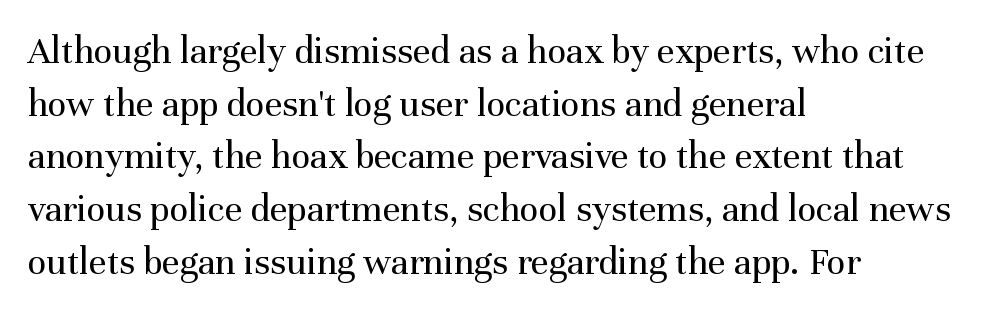
{"serif": "yes", "italic": "no", "bold": "no", "weight": "regular", "width": "normal", "stroke_contrast": "medium", "x_height": "medium", "monospaced": "no", "underline": "no", "align": "left", "line_spacing": "normal", "line_spacing_ratio": 1.35, "letter_spacing": "normal", "letter_spacing_em": 0.0, "glyph_px": 39}
